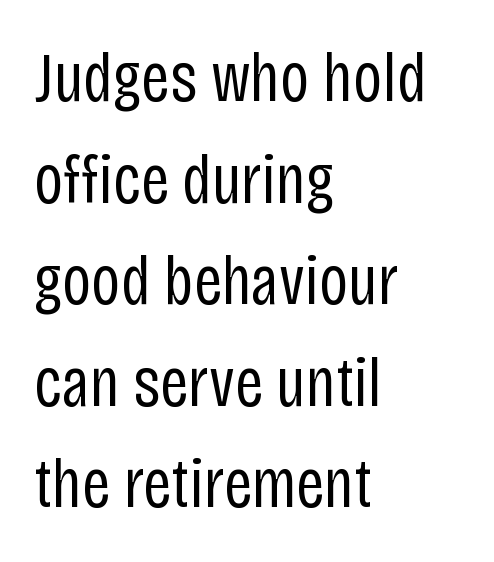
{"serif": "no", "italic": "no", "bold": "no", "weight": "regular", "width": "condensed", "stroke_contrast": "low", "x_height": "large", "monospaced": "no", "underline": "no", "align": "left", "line_spacing": "normal", "line_spacing_ratio": 1.43, "letter_spacing": "normal", "letter_spacing_em": 0.0, "glyph_px": 71}
